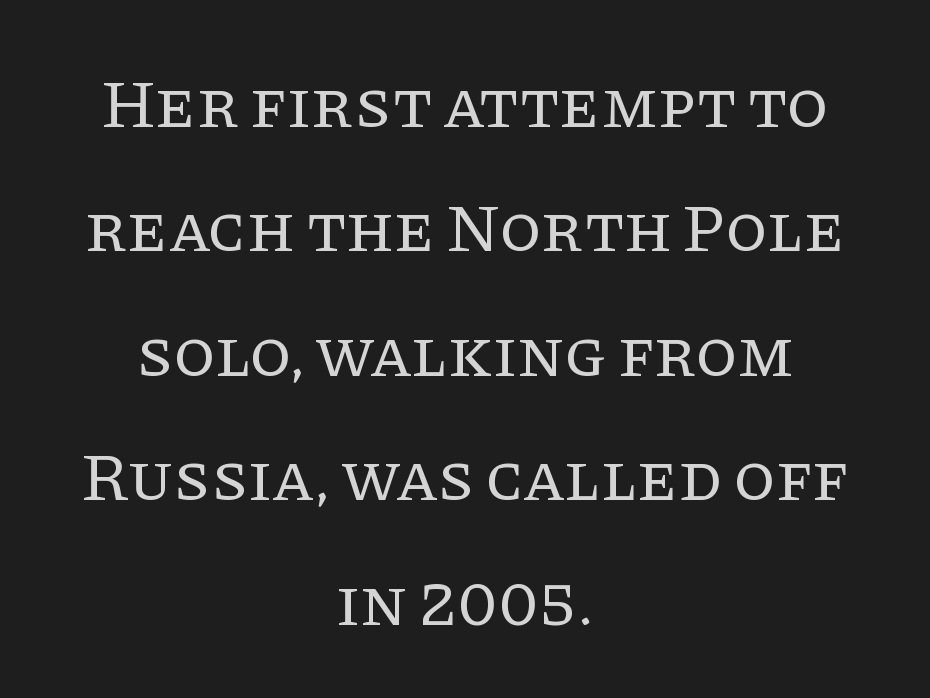
Q: Is the text bold? A: No.
Q: Is the text italic (slanted)? A: No, it is upright.
Q: Is the typeface a serif or a sans-serif typeface? A: Serif.
Q: Is the text underlined? A: No.
Q: How is the paragraph aligned? A: Centered.
Q: Is the spacing between letters normal or unusually wide? A: Normal.
Q: Width (condensed, normal, or wide)? A: Normal.
Q: Stroke contrast? A: Low.
Q: x-height? A: Large.
Q: Monospaced? A: No.
